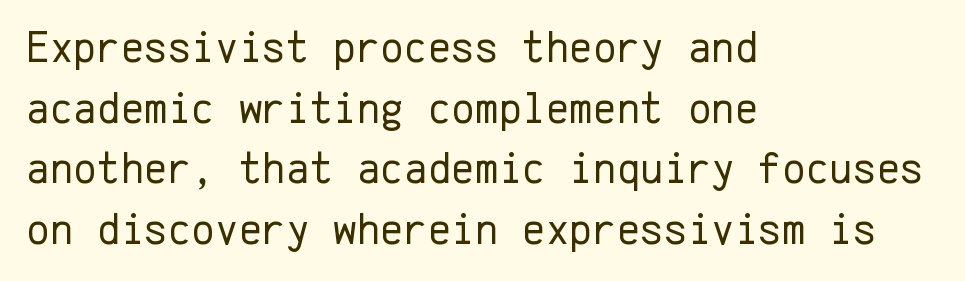
The image shows 45 px regular-weight sans-serif type, upright, monospaced; set left-aligned, normal line spacing (1.35x), normal letter spacing, not underlined; low stroke contrast and a medium x-height.
